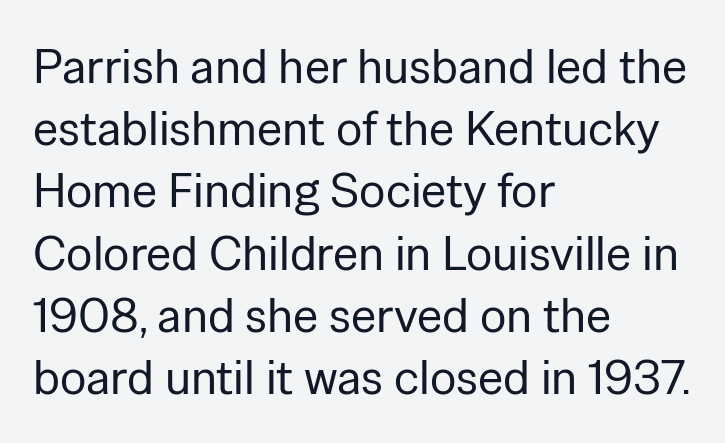
You can tell it's not italic because the verticals are truly vertical. The passage shown is typeset with a sans-serif family. You could call the tracking neutral — neither tight nor loose. These lines sit exactly where default settings would place them. Unbolded letterforms with no extra heft.
